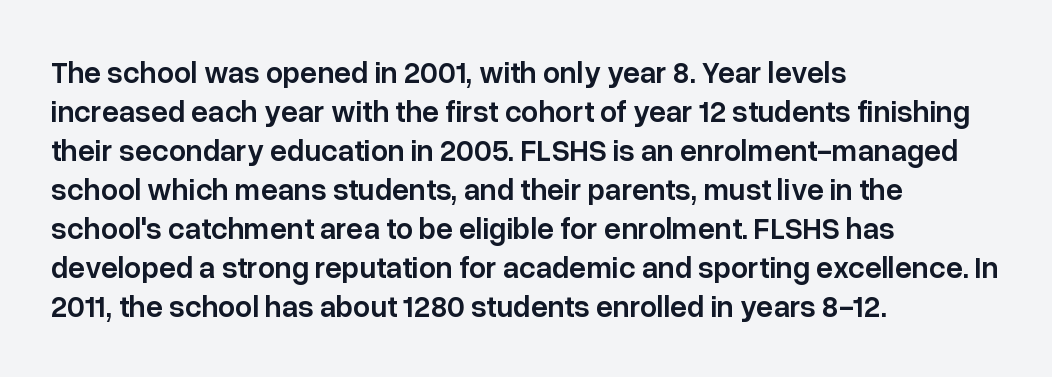
{"serif": "no", "italic": "no", "bold": "semi", "weight": "semibold", "width": "normal", "stroke_contrast": "low", "x_height": "medium", "monospaced": "no", "underline": "no", "align": "left", "line_spacing": "normal", "line_spacing_ratio": 1.3, "letter_spacing": "normal", "letter_spacing_em": 0.0, "glyph_px": 30}
